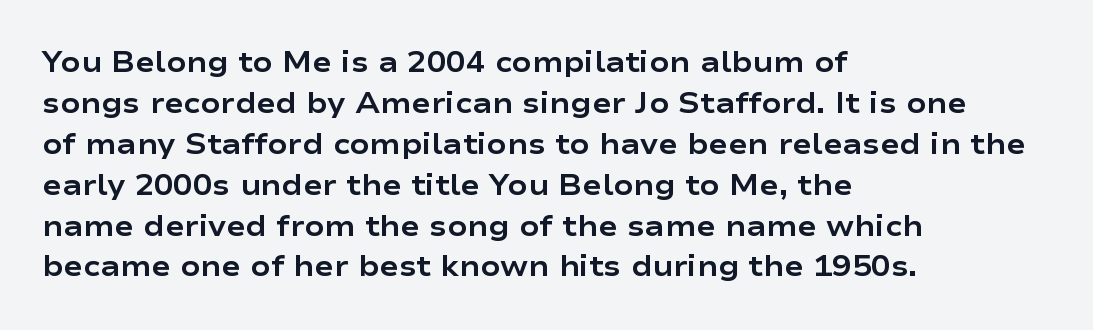
{"serif": "no", "italic": "no", "bold": "yes", "weight": "bold", "width": "wide", "stroke_contrast": "low", "x_height": "medium", "monospaced": "no", "underline": "no", "align": "left", "line_spacing": "normal", "line_spacing_ratio": 1.41, "letter_spacing": "normal", "letter_spacing_em": 0.0, "glyph_px": 29}
